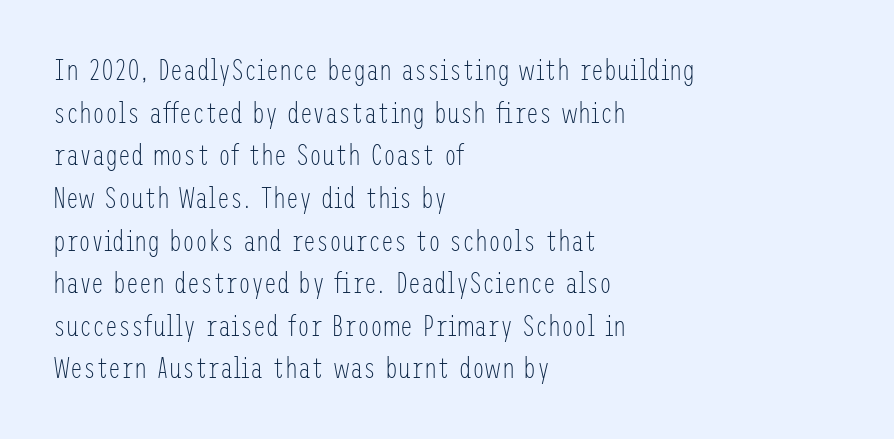
The type is set solid horizontally, with unmodified tracking. The designer went with a sans here, leaving each stem footless. Heft: none added — not bold. Compared with typical paragraphs, the rows here are spaced about the same. The foot of each line stays bare and open.
